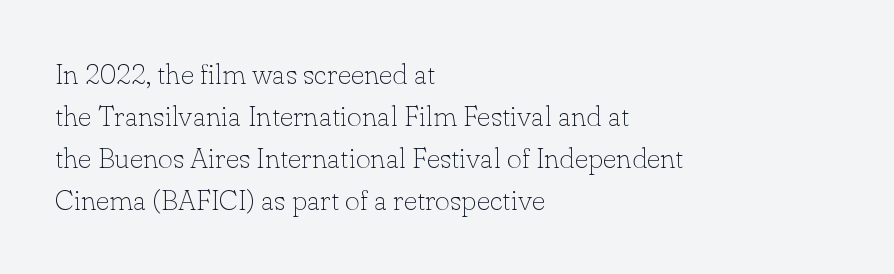
The image shows 29 px thin serif type, upright; set left-aligned, normal line spacing (1.45x), normal letter spacing, not underlined; low stroke contrast and a small x-height.
